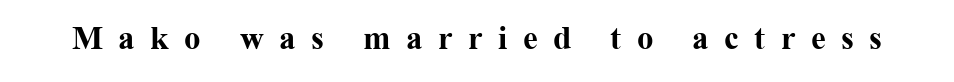
Q: Is the text bold? A: Yes.
Q: Is the text italic (slanted)? A: No, it is upright.
Q: Is the typeface a serif or a sans-serif typeface? A: Serif.
Q: Is the text underlined? A: No.
Q: Is the spacing between letters normal or unusually wide? A: Unusually wide.
Q: Width (condensed, normal, or wide)? A: Normal.
Q: Stroke contrast? A: Medium.
Q: x-height? A: Medium.
Q: Monospaced? A: No.
